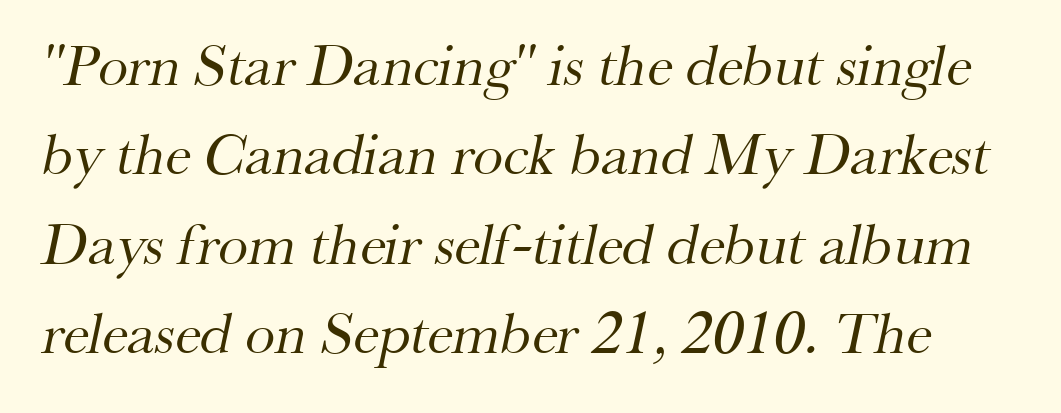
{"serif": "yes", "bold": "no", "weight": "regular", "width": "normal", "stroke_contrast": "medium", "x_height": "small", "monospaced": "no", "underline": "no", "line_spacing": "normal", "line_spacing_ratio": 1.49, "letter_spacing": "normal", "letter_spacing_em": 0.0, "glyph_px": 60}
